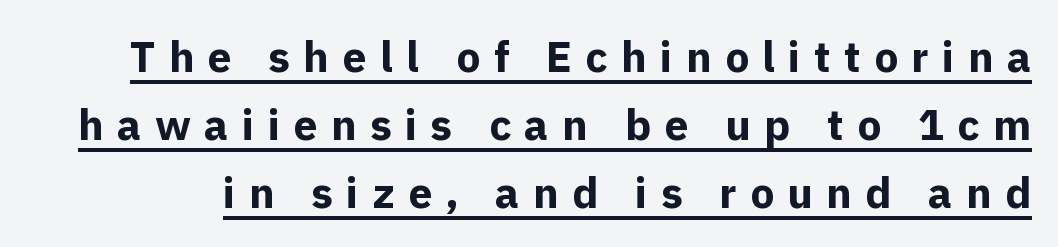
The rendering uses a moderate line-height, typical for paragraphs. You can tell from the bare stems that sans-serif type was used. Compared with undecorated copy, this sample adds a rule below the words. Looks like regular typesetting: each glyph gets only the width it needs. Honestly, the letter spacing is so wide it's the main thing you notice. Heavy, bold letterforms.
